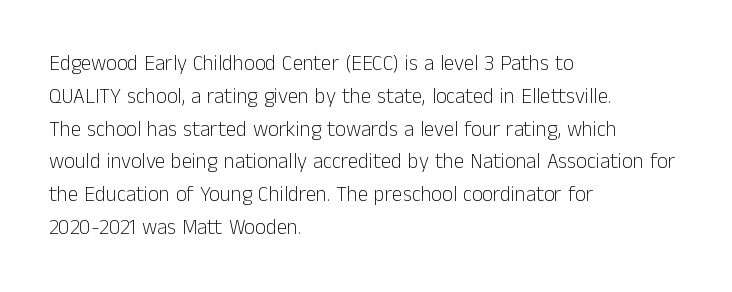
{"italic": "no", "bold": "no", "underline": "no", "align": "left", "line_spacing": "normal", "line_spacing_ratio": 1.56, "letter_spacing": "normal", "letter_spacing_em": 0.0, "glyph_px": 21}
